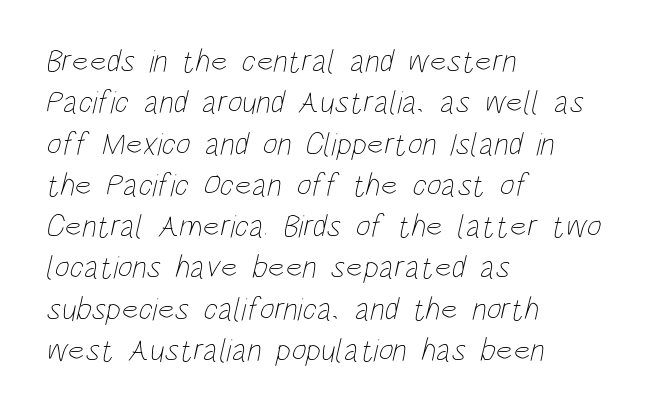
{"bold": "no", "weight": "thin", "width": "condensed", "stroke_contrast": "low", "x_height": "large", "monospaced": "no", "underline": "no", "align": "left", "line_spacing": "normal", "line_spacing_ratio": 1.29, "letter_spacing": "normal", "letter_spacing_em": 0.0, "glyph_px": 32}
